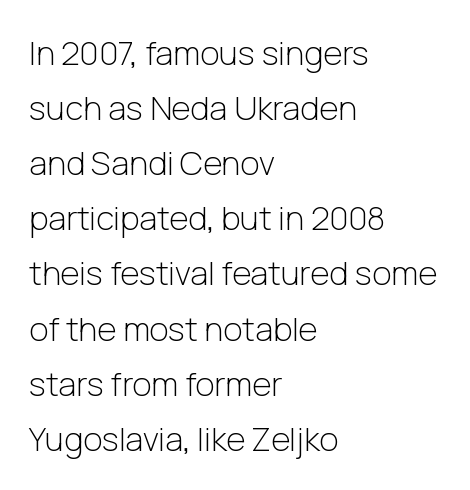
Q: Is the text bold? A: No.
Q: Is the text italic (slanted)? A: No, it is upright.
Q: Is the typeface a serif or a sans-serif typeface? A: Sans-serif.
Q: Is the text underlined? A: No.
Q: How is the paragraph aligned? A: Left-aligned.
Q: Is the spacing between letters normal or unusually wide? A: Normal.
Q: Is the spacing between lines tight, normal or loose? A: Normal.
Q: Width (condensed, normal, or wide)? A: Normal.
Q: Stroke contrast? A: Low.
Q: x-height? A: Medium.
Q: Monospaced? A: No.
